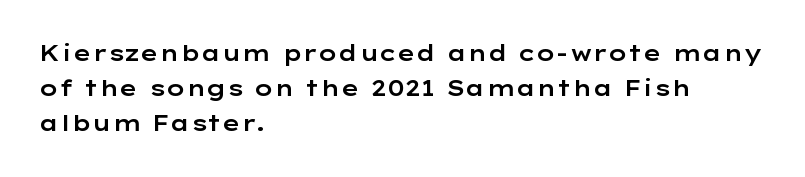
The face used here is rendered with its standard letterfit. A bare baseline throughout the passage. The compositor pushed each line to the left boundary. Regarding leading, the lines here are spaced in the standard way.
